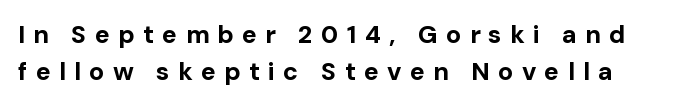
This rendering features lettering with no underline. Honestly, the row spacing looks completely unremarkable. Between one letter and the next there's a generous, obvious gap. A roman cut, with each character standing at attention. Strokes here are thick enough to call this a true bold.
